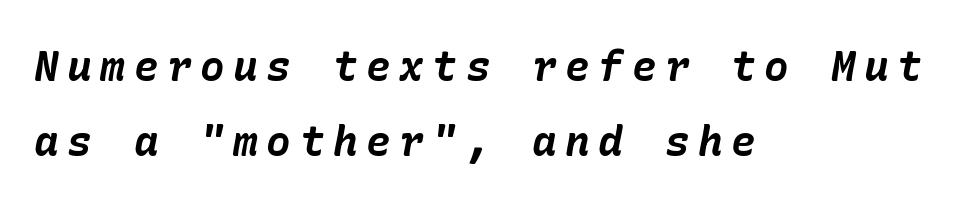
Q: Is the text bold? A: Yes.
Q: Is the text italic (slanted)? A: Yes, it leans right by about 10 degrees.
Q: Is the text underlined? A: No.
Q: How is the paragraph aligned? A: Left-aligned.
Q: Is the spacing between letters normal or unusually wide? A: Unusually wide.
Q: Width (condensed, normal, or wide)? A: Normal.
Q: Stroke contrast? A: Low.
Q: x-height? A: Medium.
